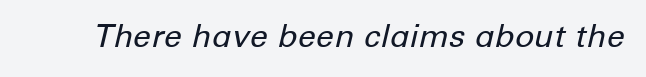
Q: Is the text bold? A: No.
Q: Is the text italic (slanted)? A: Yes, it leans right by about 12 degrees.
Q: Is the text underlined? A: No.
Q: Is the spacing between letters normal or unusually wide? A: Normal.
Q: Width (condensed, normal, or wide)? A: Normal.
Q: Stroke contrast? A: Low.
Q: x-height? A: Medium.
Q: Monospaced? A: No.
